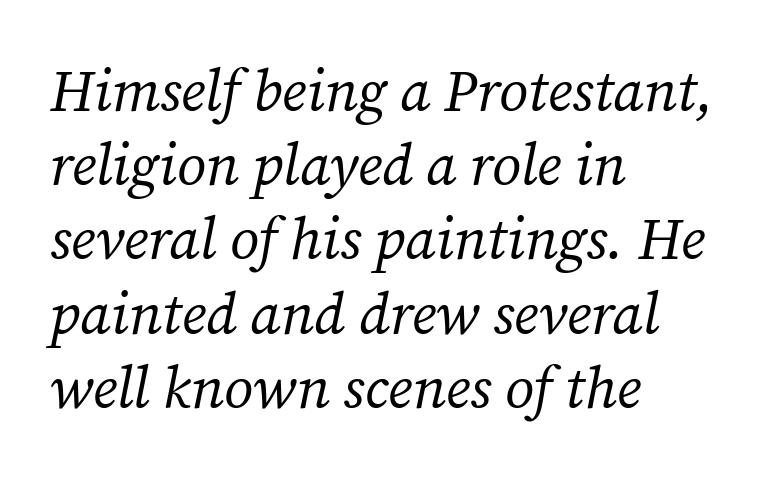
{"serif": "yes", "italic": "yes", "lean": "right", "slant_degrees": 12, "bold": "no", "weight": "regular", "width": "normal", "stroke_contrast": "medium", "x_height": "medium", "monospaced": "no", "underline": "no", "align": "left", "line_spacing": "normal", "line_spacing_ratio": 1.28, "letter_spacing": "normal", "letter_spacing_em": 0.0, "glyph_px": 58}
